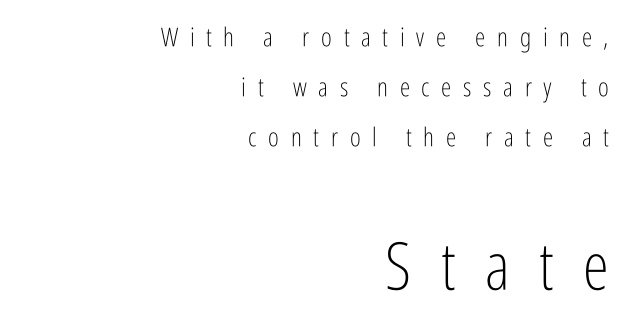
The image shows 66 px light, condensed sans-serif type, upright; set right-aligned, loose line spacing (1.93x), unusually wide letter spacing (+0.45 em), not underlined; the second (bottom) block is 2.54x larger; low stroke contrast and a medium x-height.
